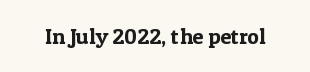
{"italic": "no", "underline": "no", "letter_spacing": "normal", "letter_spacing_em": 0.0, "glyph_px": 22}
